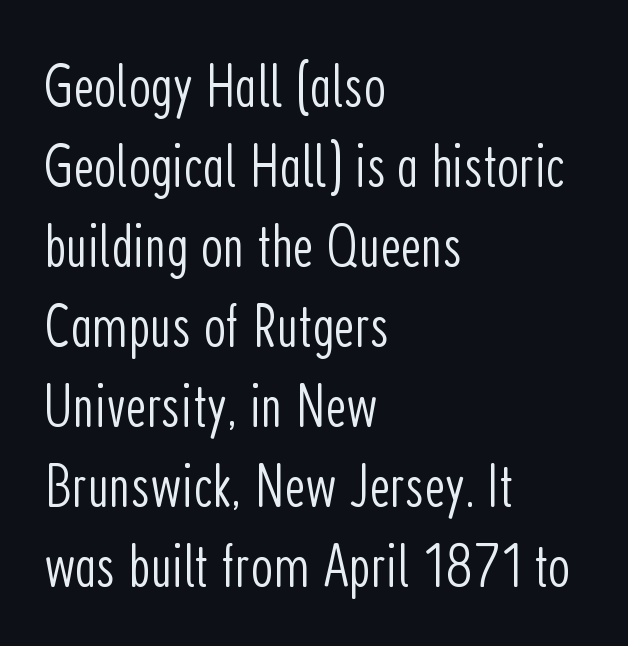
Each word holds together tightly as a unit, with standard inter-letter gaps. Unmarked baselines from the first word to the last. The face used here is proportionally spaced, like ordinary book or web type. Weight: regular or lighter.
